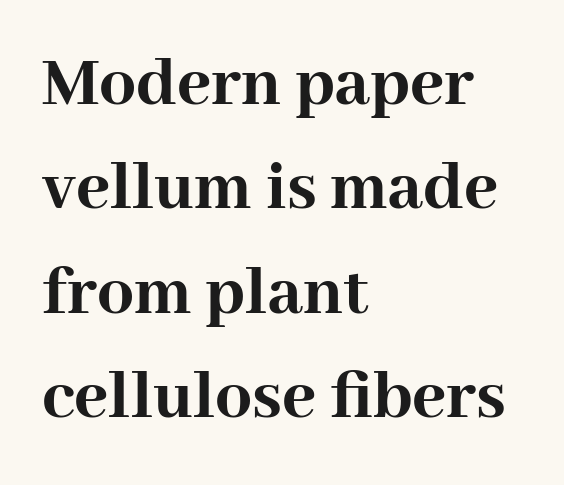
Q: Is the text bold? A: Yes.
Q: Is the text italic (slanted)? A: No, it is upright.
Q: Is the typeface a serif or a sans-serif typeface? A: Serif.
Q: Is the text underlined? A: No.
Q: How is the paragraph aligned? A: Left-aligned.
Q: Is the spacing between letters normal or unusually wide? A: Normal.
Q: Is the spacing between lines tight, normal or loose? A: Normal.
Q: Width (condensed, normal, or wide)? A: Normal.
Q: Stroke contrast? A: High.
Q: x-height? A: Medium.
Q: Monospaced? A: No.
